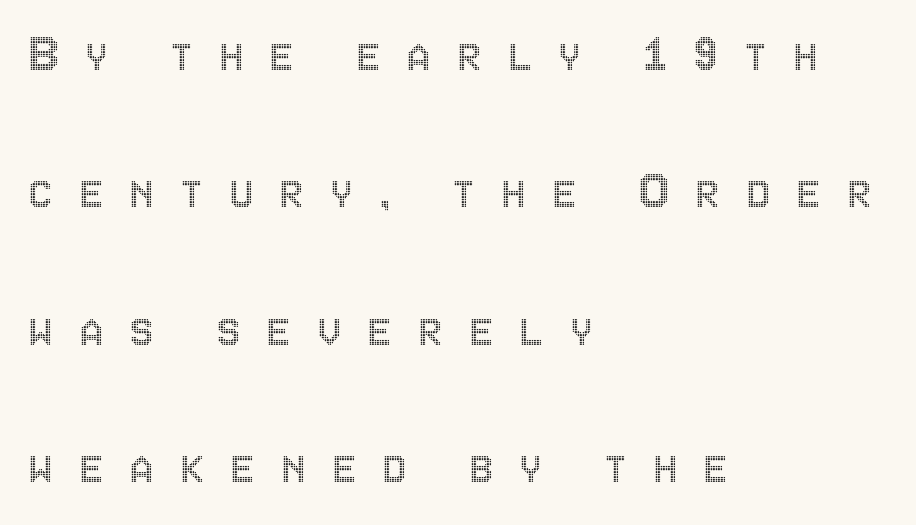
The rendering uses natural spacing where letterforms have individual widths. Plain, unruled lines of type. The space between consecutive lines is lavish. Does the lettering tilt? It doesn't — this is upright. Is the block centered? No — it sits flush against the left margin. These lines have a slow, spaced-out rhythm from letter to letter.
